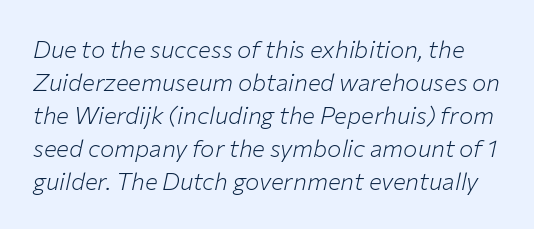
The image shows 24 px text type, italic (leaning right); set normal line spacing (1.38x), normal letter spacing, not underlined.
